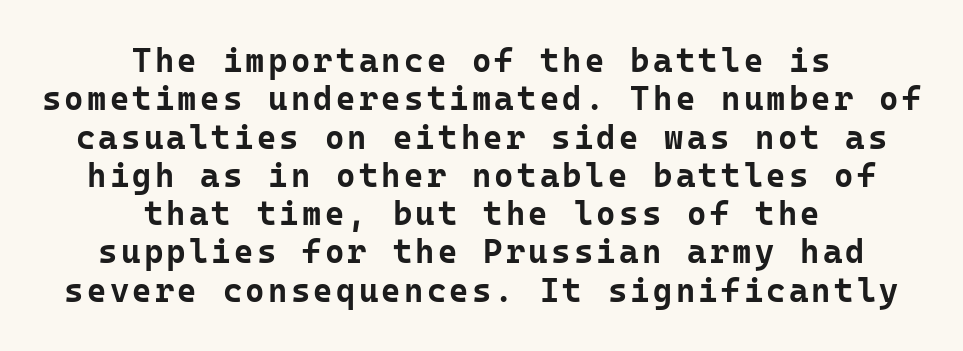
{"serif": "no", "italic": "no", "bold": "yes", "weight": "bold", "width": "normal", "stroke_contrast": "low", "x_height": "medium", "monospaced": "yes", "underline": "no", "align": "center", "line_spacing_ratio": 1.16, "glyph_px": 33}
